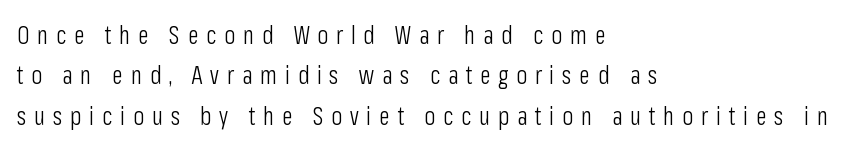
Q: Is the text bold? A: No.
Q: Is the text italic (slanted)? A: No, it is upright.
Q: Is the text underlined? A: No.
Q: How is the paragraph aligned? A: Left-aligned.
Q: Is the spacing between letters normal or unusually wide? A: Unusually wide.
Q: Is the spacing between lines tight, normal or loose? A: Normal.
